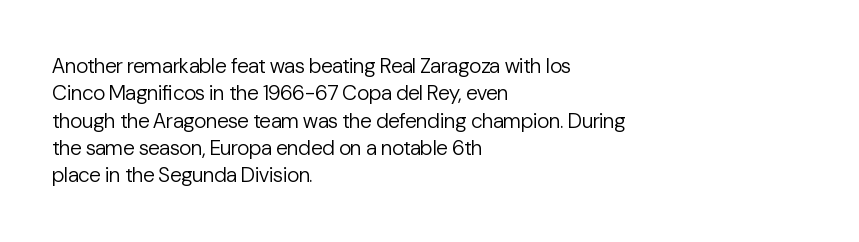
The image shows 21 px text type, upright; set left-aligned, normal line spacing (1.3x), normal letter spacing, not underlined.
